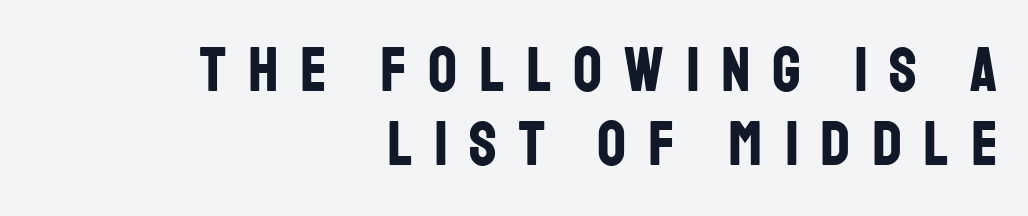
{"serif": "no", "italic": "no", "bold": "yes", "weight": "bold", "width": "condensed", "stroke_contrast": "low", "x_height": "large", "monospaced": "no", "underline": "no", "align": "right", "line_spacing_ratio": 1.18, "letter_spacing": "wide", "letter_spacing_em": 0.35, "glyph_px": 63}
